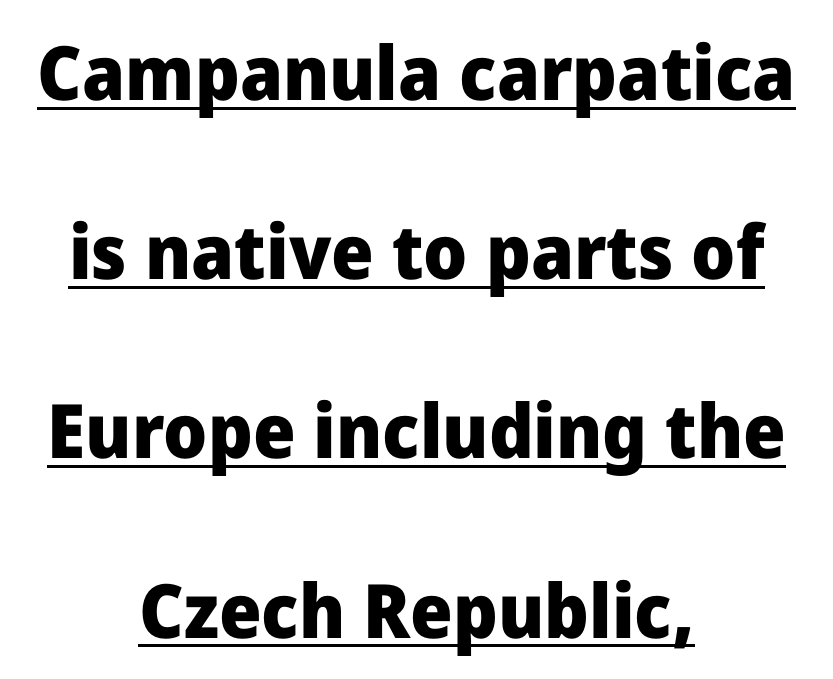
The image shows 75 px heavy sans-serif type, upright; set centered, loose line spacing (2.39x), normal letter spacing, underlined; low stroke contrast and a medium x-height.
